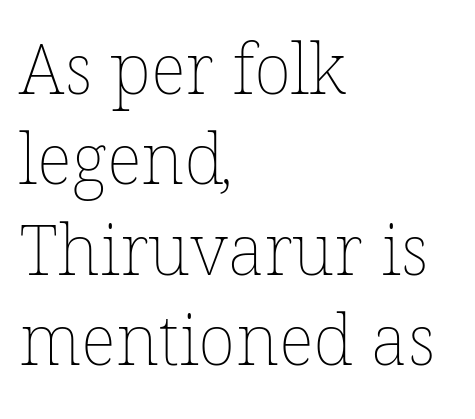
{"bold": "no", "weight": "thin", "width": "normal", "stroke_contrast": "low", "x_height": "medium", "monospaced": "no", "underline": "no", "align": "left", "line_spacing": "normal", "line_spacing_ratio": 1.29, "letter_spacing": "normal", "letter_spacing_em": 0.0, "glyph_px": 70}
